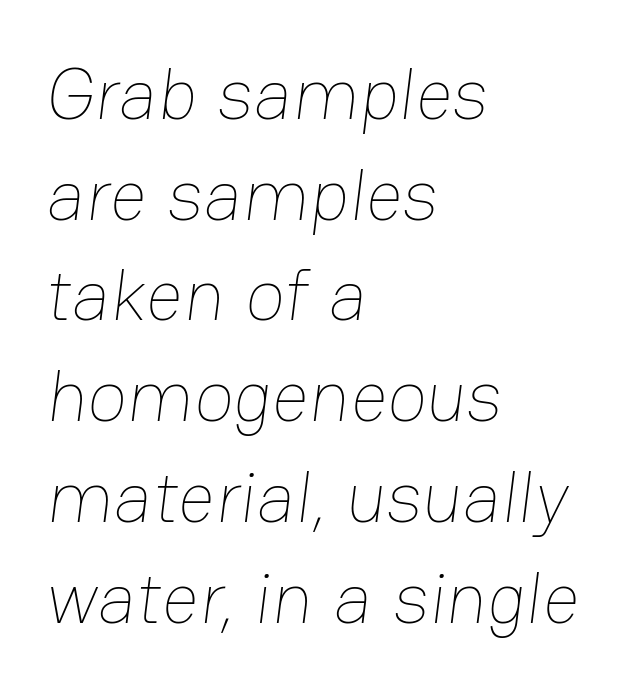
The image shows 73 px thin type; set left-aligned, normal line spacing (1.38x), normal letter spacing, not underlined; low stroke contrast and a medium x-height.
